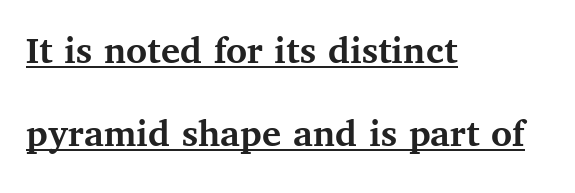
The image shows 40 px semibold serif type, upright; set left-aligned, loose line spacing (2.07x), normal letter spacing, underlined; medium stroke contrast and a medium x-height.
